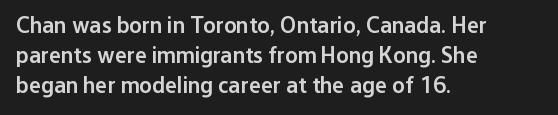
The image shows 23 px text type, upright; set left-aligned, normal line spacing (1.3x), normal letter spacing, not underlined.
